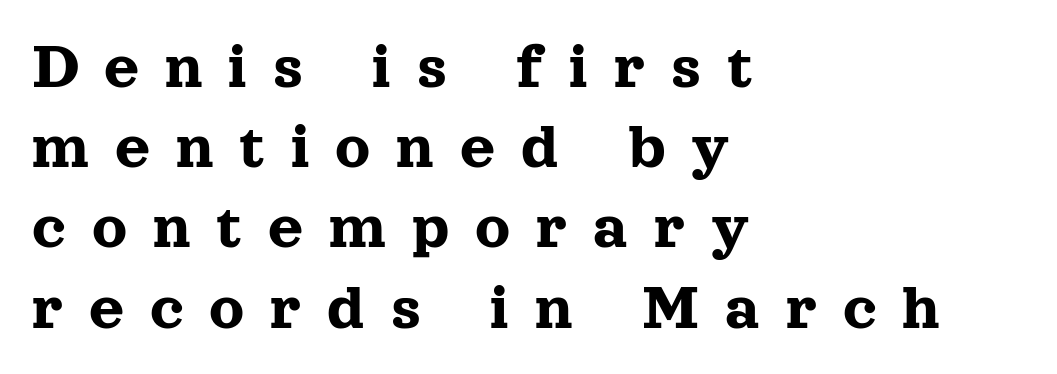
The image shows 68 px serif type, upright; set left-aligned, line spacing 1.18x, unusually wide letter spacing (+0.38 em), not underlined; a medium x-height.
